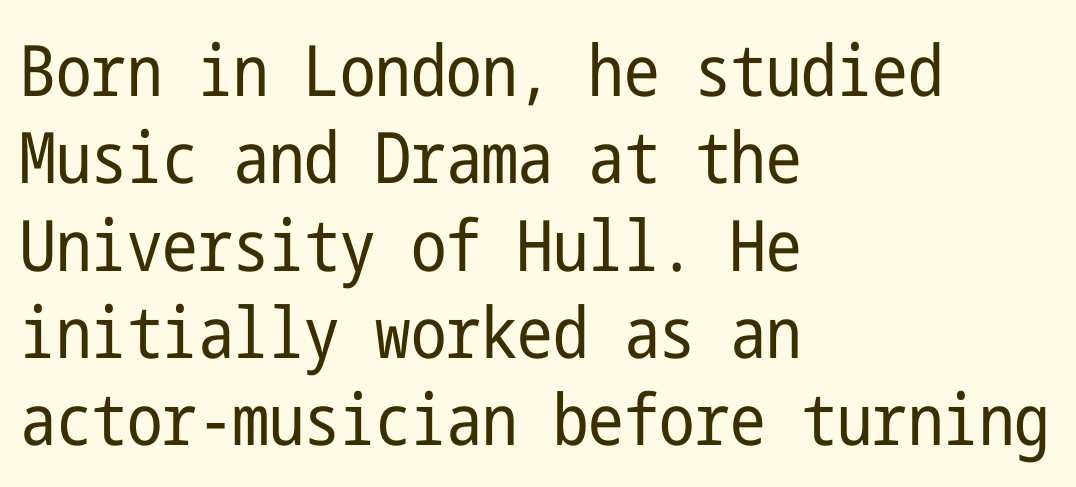
The image shows 71 px regular-weight, condensed sans-serif type, upright; set left-aligned, line spacing 1.23x, normal letter spacing, not underlined; low stroke contrast and a medium x-height.
